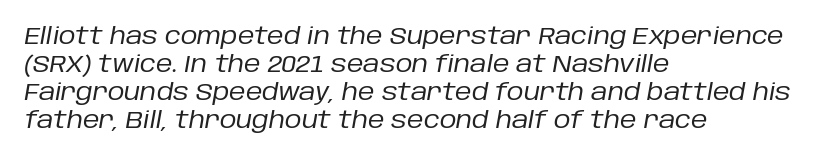
The image shows 23 px text type, italic (leaning right); set left-aligned, line spacing 1.22x, normal letter spacing, not underlined.
